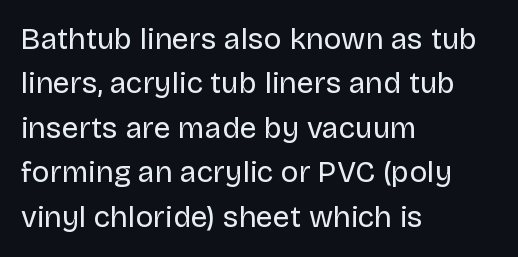
{"serif": "no", "italic": "no", "bold": "no", "weight": "regular", "width": "normal", "stroke_contrast": "low", "x_height": "large", "monospaced": "no", "underline": "no", "align": "left", "line_spacing": "normal", "line_spacing_ratio": 1.48, "letter_spacing": "normal", "letter_spacing_em": 0.0, "glyph_px": 30}
